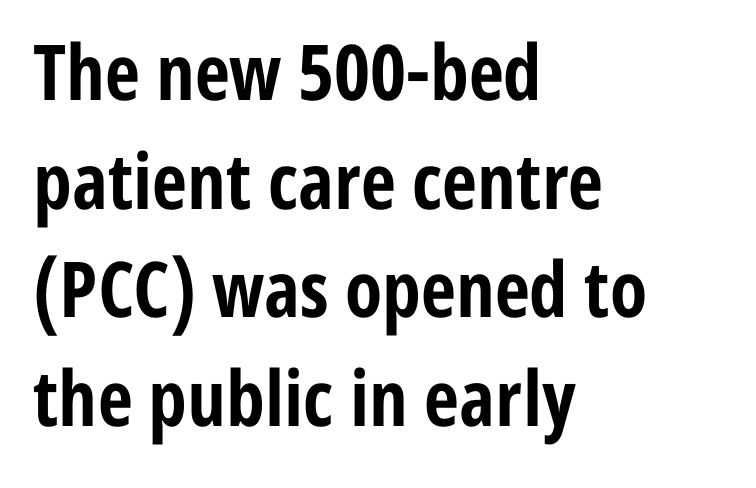
Summary of weight: heavy, a full bold. Unmarked baselines from the first word to the last. Students, observe: this is what conventionally led text looks like. Is there any slant? The stems are plumb. Spacing verdict: proportional, widths tailored to each character. Notice how the passage keeps a crisp vertical edge on the left only.
